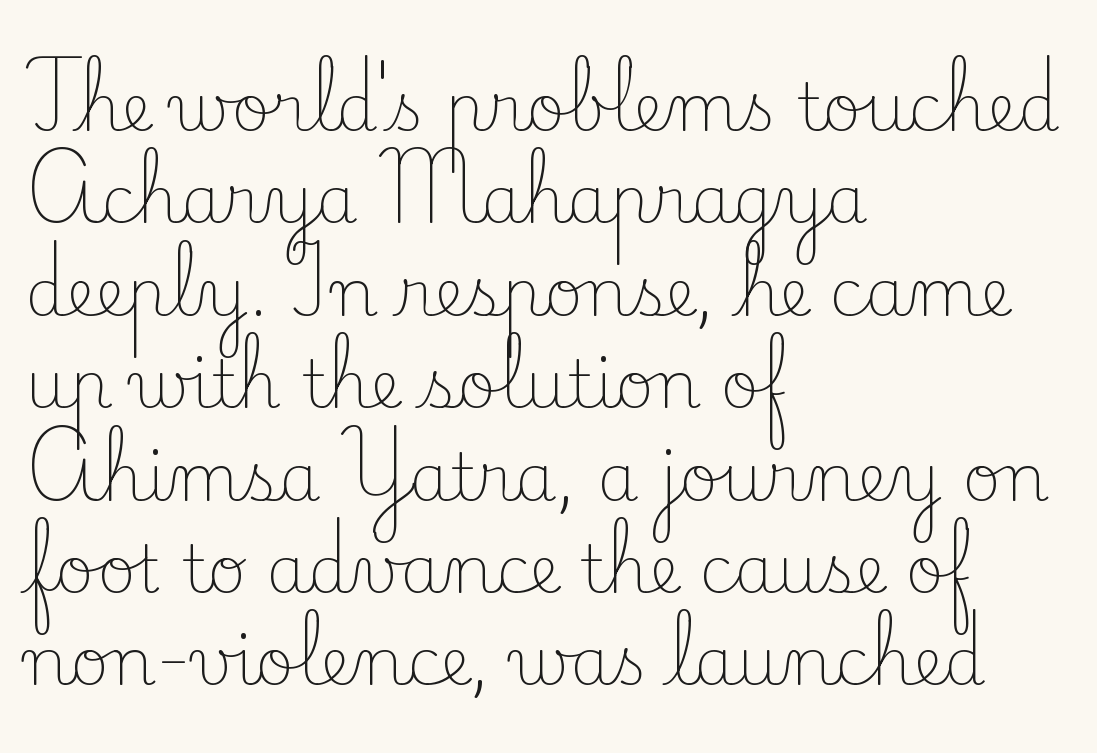
Q: Is the text bold? A: No.
Q: Is the text italic (slanted)? A: No, it is upright.
Q: Is the typeface a serif or a sans-serif typeface? A: Serif.
Q: Is the text underlined? A: No.
Q: How is the paragraph aligned? A: Left-aligned.
Q: Is the spacing between letters normal or unusually wide? A: Normal.
Q: Is the spacing between lines tight, normal or loose? A: Normal.
Q: Width (condensed, normal, or wide)? A: Normal.
Q: Stroke contrast? A: Low.
Q: x-height? A: Small.
Q: Monospaced? A: No.
